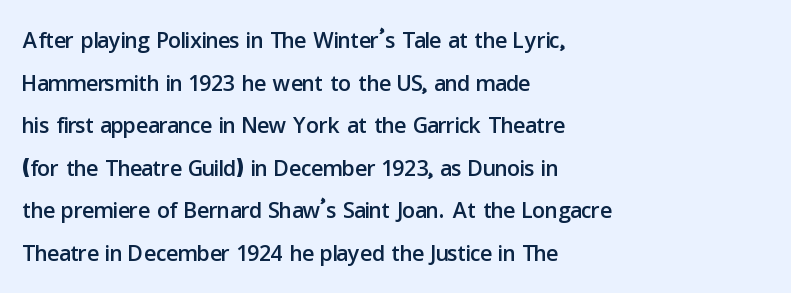
Q: Is the text italic (slanted)? A: No, it is upright.
Q: Is the typeface a serif or a sans-serif typeface? A: Sans-serif.
Q: Is the text underlined? A: No.
Q: How is the paragraph aligned? A: Left-aligned.
Q: Is the spacing between letters normal or unusually wide? A: Normal.
Q: Is the spacing between lines tight, normal or loose? A: Normal.
Q: Width (condensed, normal, or wide)? A: Normal.
Q: Stroke contrast? A: Low.
Q: x-height? A: Medium.
Q: Monospaced? A: No.
